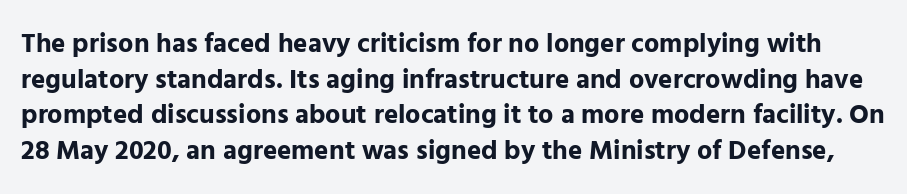
{"italic": "no", "bold": "yes", "underline": "no", "line_spacing": "normal", "line_spacing_ratio": 1.32, "letter_spacing": "normal", "letter_spacing_em": 0.0, "glyph_px": 27}
